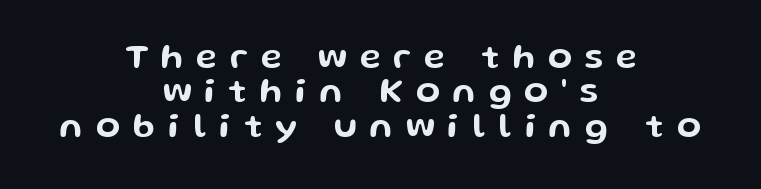
Type without underlining. The paragraph has two soft edges and a firm central axis. Looks like regular typesetting: each glyph gets only the width it needs. Is there any slant? The stems are plumb.
